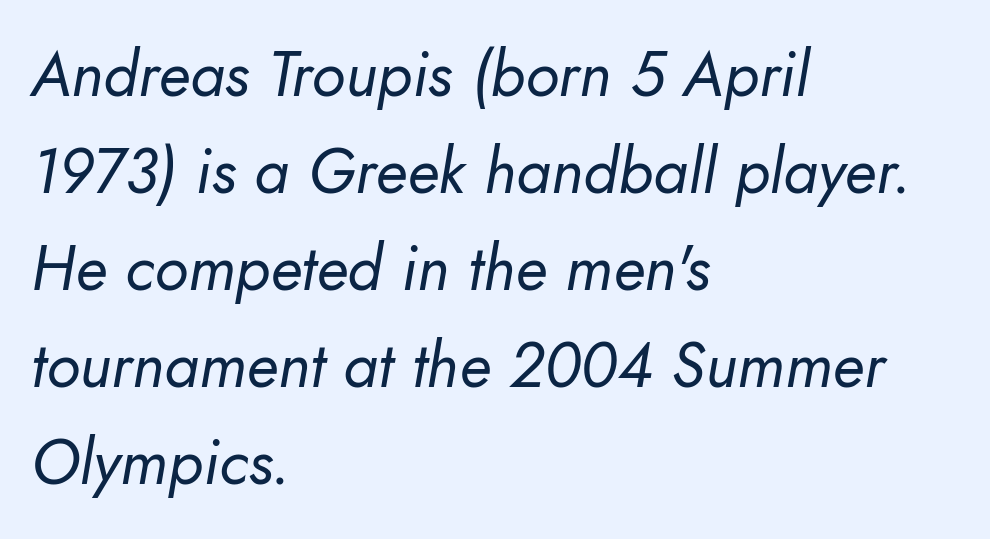
The face used here has a pronounced slope to its letters. The space beneath each line is pristine and unruled. The rendering keeps characters at their native spacing. Does the copy run flush right? No — it runs flush left. This block has exactly the height ordinary leading produces. This reads as an unemphasized weight, regular at the heaviest.
